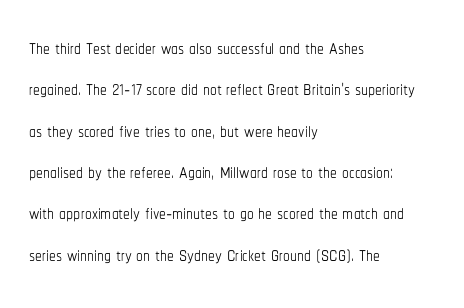
In terms of leading, this rendering sits right in the middle. The lettering stays uniformly vertical, giving the passage a roman look. Decoration check: the copy has no underline. The passage shown is not bold in any degree. How are the letters spaced? Ordinarily, with no added tracking.
